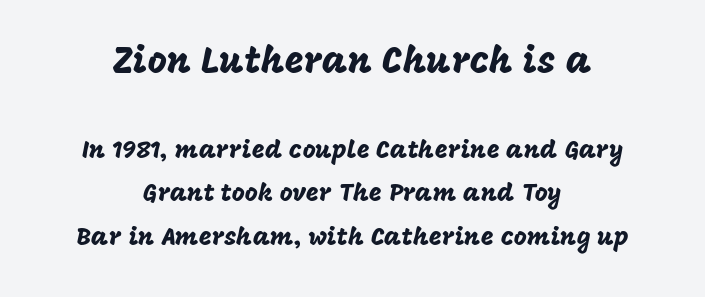
The image shows 37 px sans-serif type; set centered, line spacing 1.74x, normal letter spacing, not underlined; the first (top) block is 1.48x larger; low stroke contrast and a large x-height.
